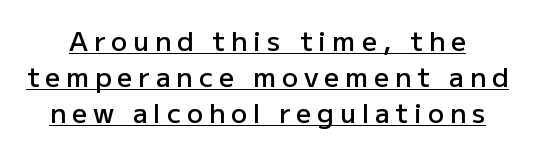
Q: Is the text bold? A: Semi-bold.
Q: Is the text italic (slanted)? A: No, it is upright.
Q: Is the text underlined? A: Yes.
Q: Is the spacing between letters normal or unusually wide? A: Unusually wide.
Q: Is the spacing between lines tight, normal or loose? A: Normal.
